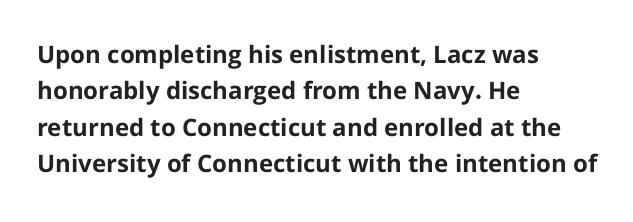
The designer left line spacing at the default. The horizontal fit of the characters is conventional and even. The specimen reads as upright at a glance. The passage shown is not underscored anywhere. The letters are bold, with thick, heavy strokes.
